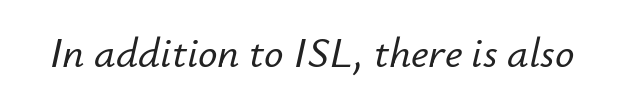
{"italic": "yes", "lean": "right", "slant_degrees": 12, "width": "normal", "stroke_contrast": "low", "x_height": "small", "monospaced": "no", "underline": "no", "letter_spacing": "normal", "letter_spacing_em": 0.0, "glyph_px": 43}
